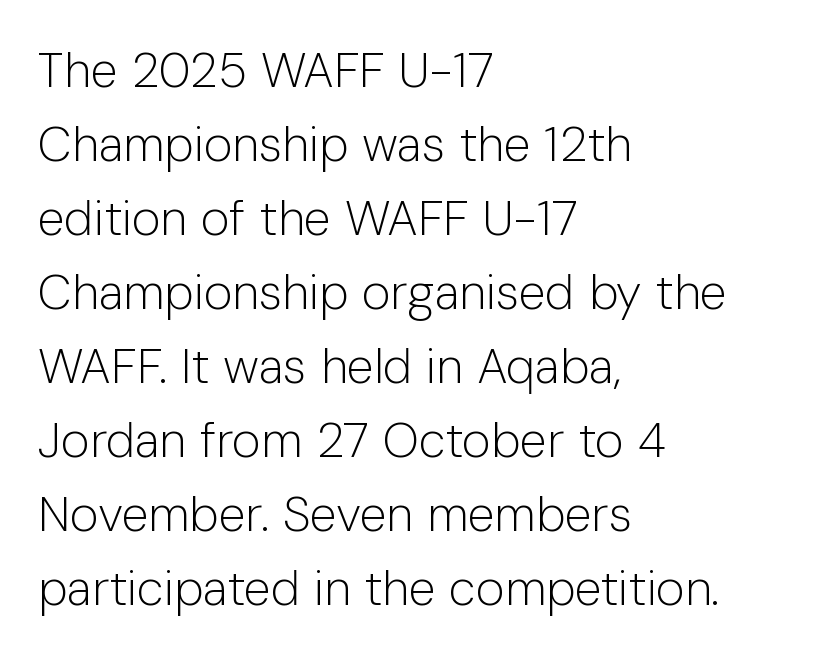
The specimen omits any rule beneath the text block's lines. Stems here are at most as thick as an everyday book face. Which margin do the lines hug? The left one — the right edge is uneven. This sample uses plain, unmodified letter spacing. Rendered with straight, roman letterforms.
